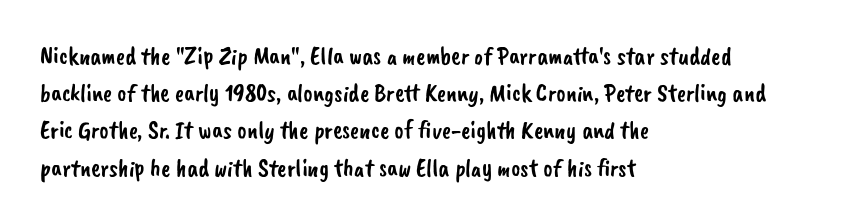
The image shows 25 px text type; set left-aligned, normal line spacing (1.49x), normal letter spacing, not underlined.
